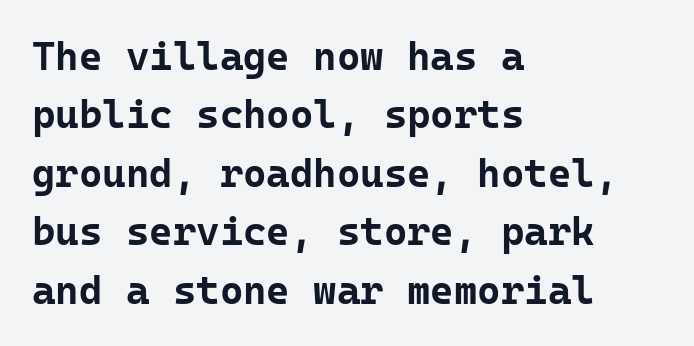
Notice how the stems are strictly vertical — no italics here. Each letter, wide or thin by design, is forced into the same width here. Stroke thickness is high; the sample reads as a true bold. This block has exactly the height ordinary leading produces. Is the block centered? No — it sits flush against the left margin. The space beneath each line is pristine and unruled.
